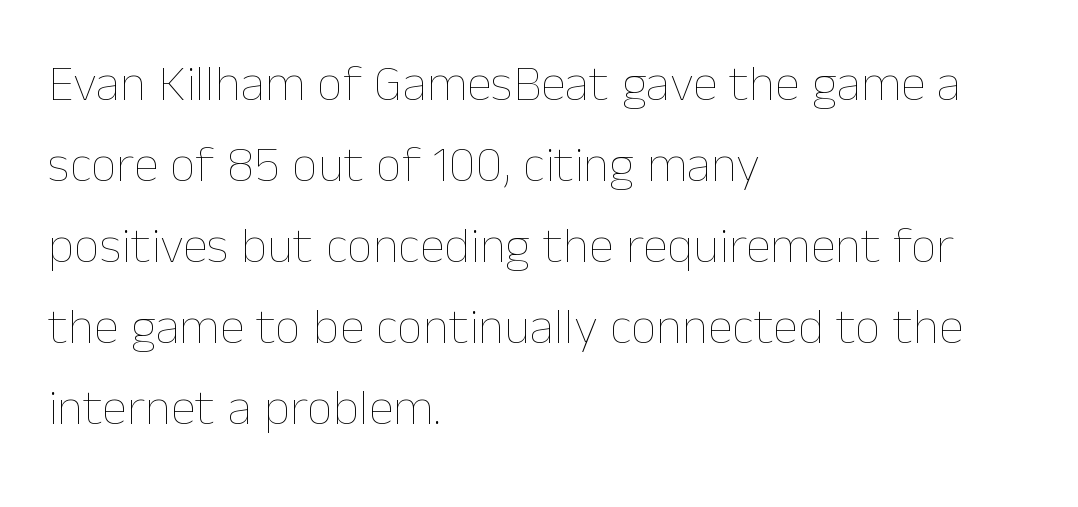
Q: Is the text bold? A: No.
Q: Is the text italic (slanted)? A: No, it is upright.
Q: Is the text underlined? A: No.
Q: How is the paragraph aligned? A: Left-aligned.
Q: Is the spacing between letters normal or unusually wide? A: Normal.
Q: Is the spacing between lines tight, normal or loose? A: Normal.
Q: Width (condensed, normal, or wide)? A: Normal.
Q: Stroke contrast? A: Low.
Q: x-height? A: Medium.
Q: Monospaced? A: No.
